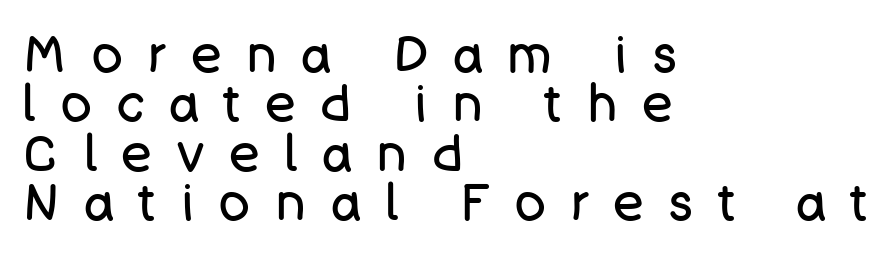
The image shows 51 px regular-weight sans-serif type, upright; set left-aligned, tight line spacing (0.97x), unusually wide letter spacing (+0.5 em), not underlined; low stroke contrast and a large x-height.
